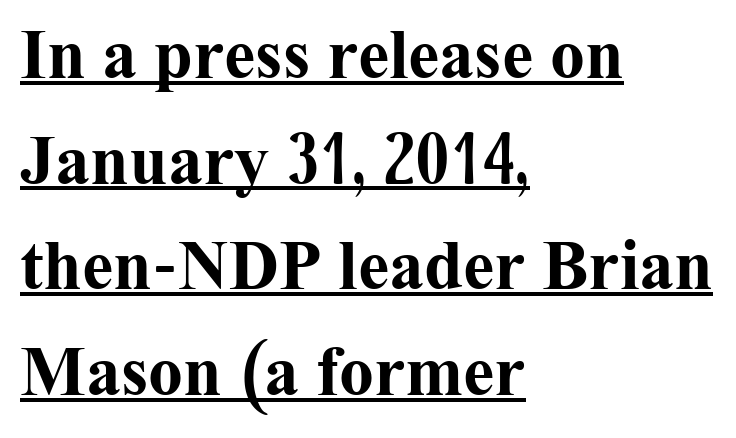
The image shows 70 px bold serif type, upright; set left-aligned, normal line spacing (1.51x), normal letter spacing, underlined; medium stroke contrast and a medium x-height.
